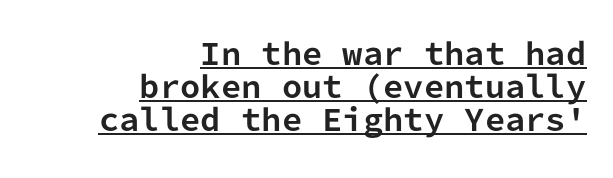
The image shows 29 px bold sans-serif type, upright, monospaced; set right-aligned, tight line spacing (1.14x), normal letter spacing, underlined; low stroke contrast and a medium x-height.
